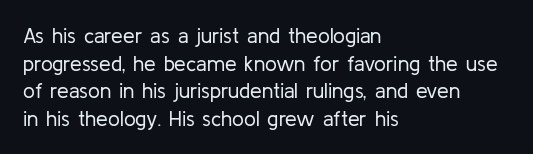
Teacher's note: observe the even left margin — that is flush-left alignment. The line texture is even and compact thanks to regular tracking. The lettering stays uniformly vertical, giving the passage a roman look. The baseline area is clear.
